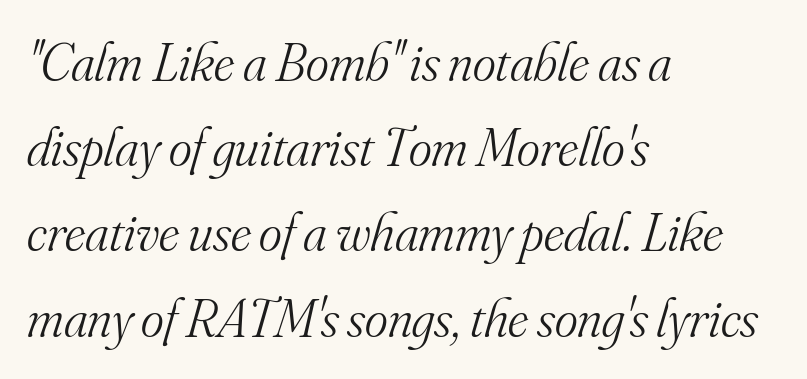
Beneath every word, the page is bare. The typography opts for an oblique posture over an upright one. The rendering uses natural spacing where letterforms have individual widths. Vertical stems look standard width or narrower in stroke. Horizontal alignment here is leftward, the default for most running prose. Yep, those are serifs on the letters.
